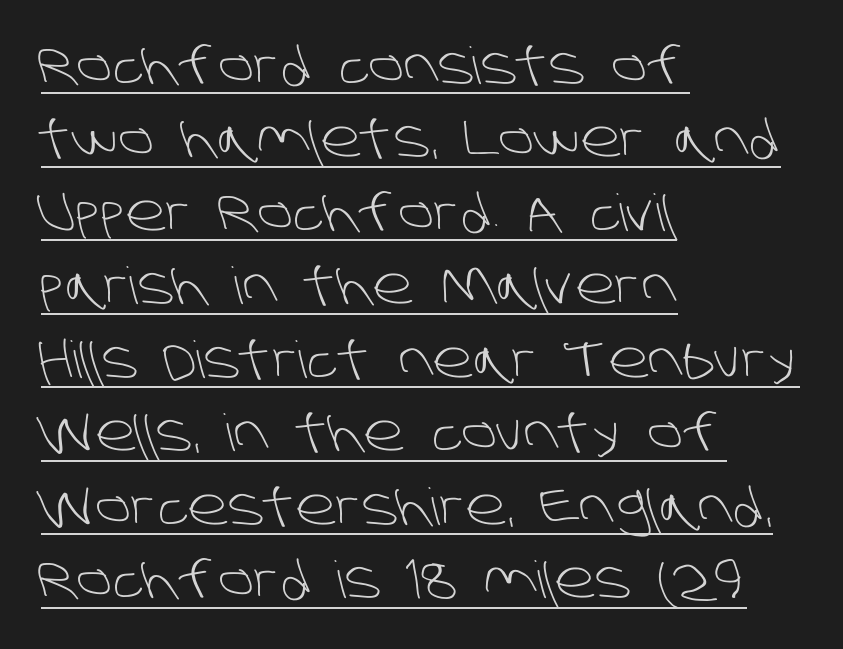
Q: Is the text bold? A: No.
Q: Is the typeface a serif or a sans-serif typeface? A: Sans-serif.
Q: Is the text underlined? A: Yes.
Q: How is the paragraph aligned? A: Left-aligned.
Q: Is the spacing between letters normal or unusually wide? A: Normal.
Q: Is the spacing between lines tight, normal or loose? A: Normal.
Q: Width (condensed, normal, or wide)? A: Normal.
Q: Stroke contrast? A: Low.
Q: x-height? A: Large.
Q: Monospaced? A: No.
